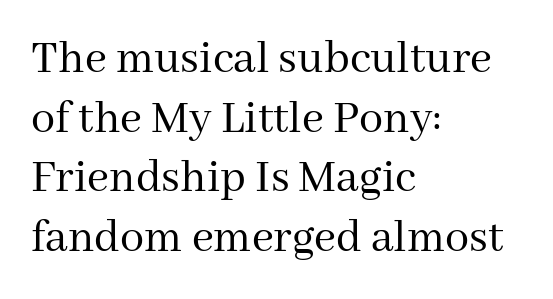
The image shows 48 px regular-weight serif type, upright; set left-aligned, line spacing 1.24x, normal letter spacing, not underlined; medium stroke contrast and a medium x-height.
